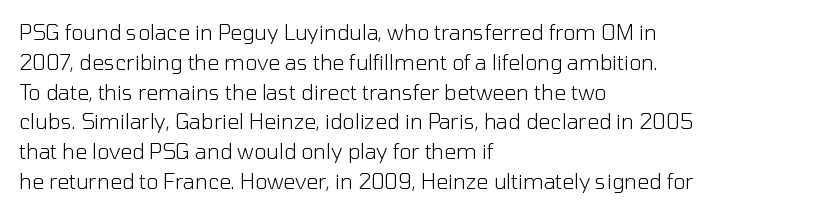
{"italic": "no", "bold": "no", "underline": "no", "align": "left", "line_spacing": "normal", "line_spacing_ratio": 1.42, "letter_spacing": "normal", "letter_spacing_em": 0.0, "glyph_px": 21}
